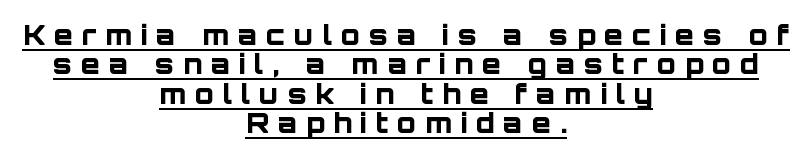
Plenty of ink on the page — the face is bold. The sample's only ornament is a line tracing under the words. The rendering uses natural spacing where letterforms have individual widths. Summary of vertical rhythm: compact, with narrow interline spacing. This rendering widens character spacing well past its baseline value.
